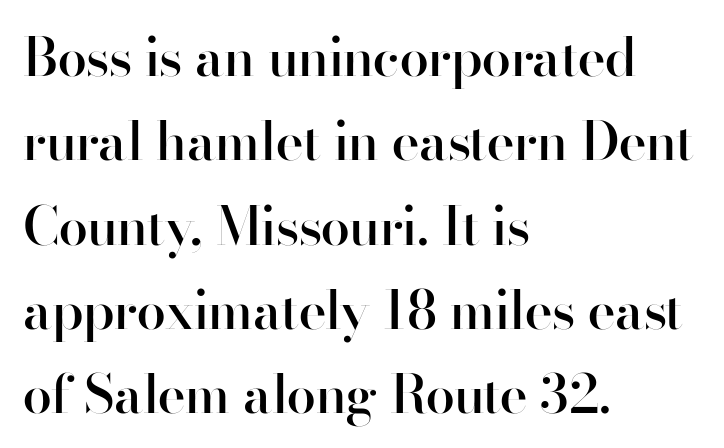
The image shows 53 px semibold sans-serif type, upright; set left-aligned, normal line spacing (1.59x), normal letter spacing, not underlined; high stroke contrast and a small x-height.
